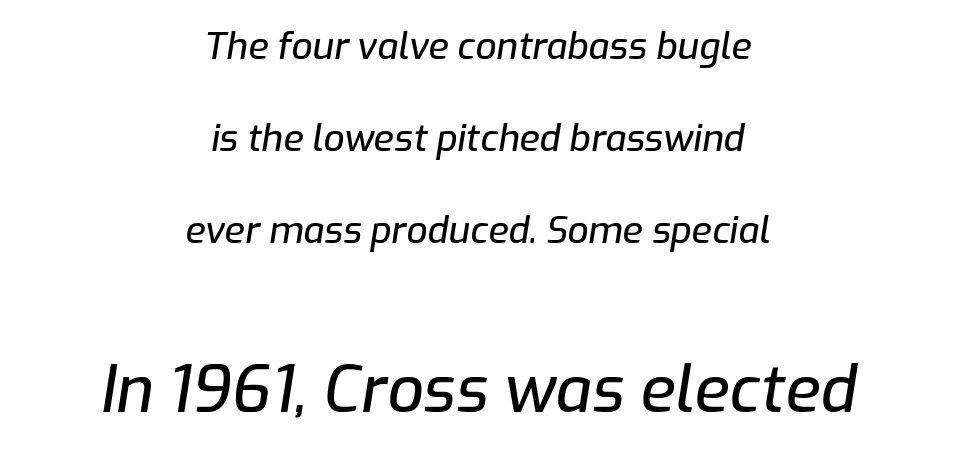
The image shows 64 px text type, italic (leaning right); set centered, loose line spacing (2.48x), normal letter spacing, not underlined; the second (bottom) block is 1.73x larger; low stroke contrast and a medium x-height.
